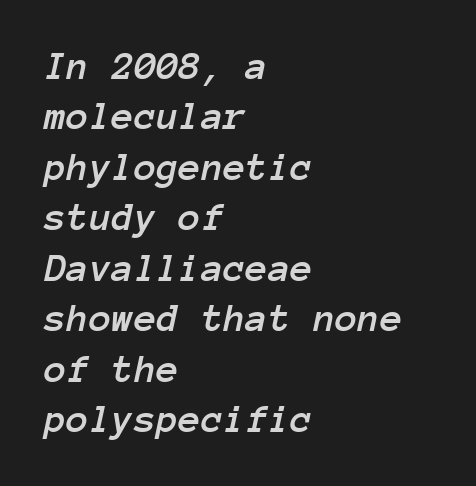
Do the characters align in a grid? Yes, the font is monospaced. The typesetter chose a ragged-right arrangement here. This rendering leaves character spacing at its baseline value. Every character sits at an angle, as italics do.
